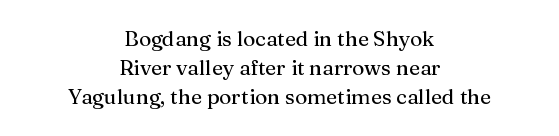
{"italic": "no", "underline": "no", "align": "center", "line_spacing": "normal", "line_spacing_ratio": 1.39, "letter_spacing": "normal", "letter_spacing_em": 0.0, "glyph_px": 21}
